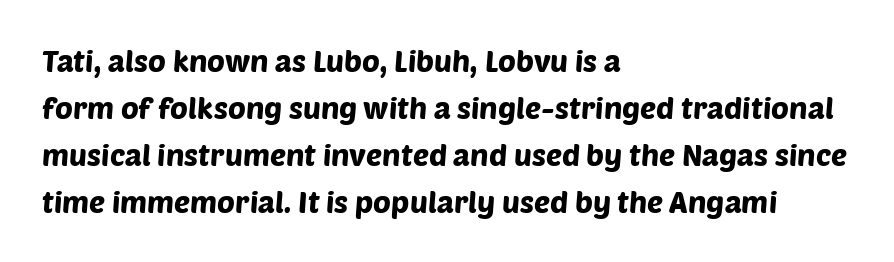
This block has exactly the height ordinary leading produces. The compositor pushed each line to the left boundary. Check where the strokes stop: nothing finishes them off — pure sans. What stands out about the letter spacing? Nothing — it is the standard amount. Do the characters align in a grid? No, the font is proportional. Descenders are the only things crossing below the line.
